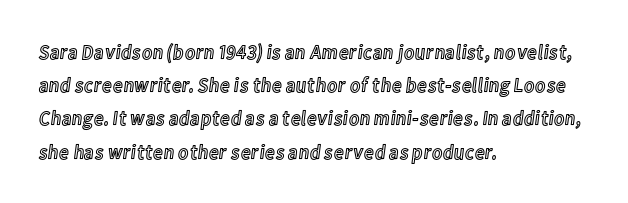
The tracking reads as untouched default to a designer's eye. Anything drawn beneath the words? Only blank space. Leading: standard.
